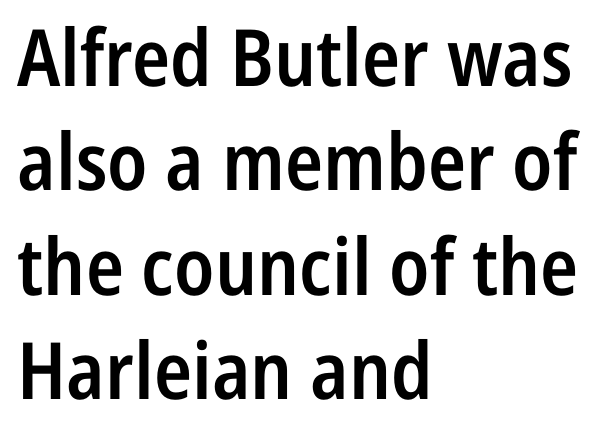
Q: Is the text bold? A: Semi-bold.
Q: Is the text italic (slanted)? A: No, it is upright.
Q: Is the typeface a serif or a sans-serif typeface? A: Sans-serif.
Q: Is the text underlined? A: No.
Q: How is the paragraph aligned? A: Left-aligned.
Q: Is the spacing between letters normal or unusually wide? A: Normal.
Q: Is the spacing between lines tight, normal or loose? A: Normal.
Q: Width (condensed, normal, or wide)? A: Condensed.
Q: Stroke contrast? A: Low.
Q: x-height? A: Medium.
Q: Monospaced? A: No.
